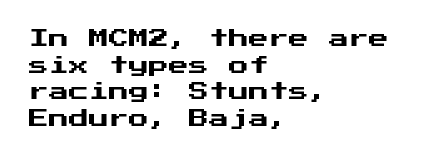
The image shows 20 px text type, upright; set left-aligned, normal line spacing (1.33x), normal letter spacing, not underlined.
